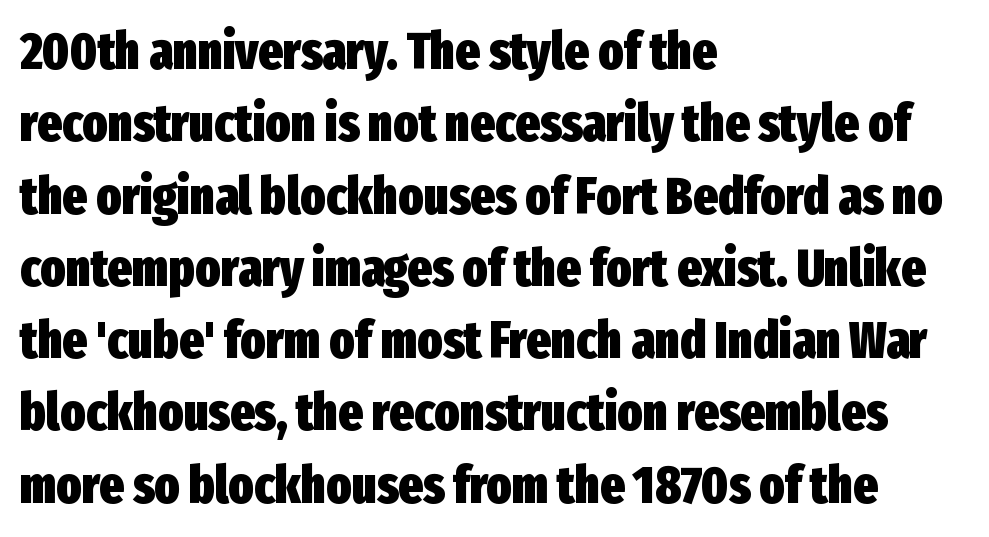
Between one letter and the next there's only the usual sliver of space. Notice how the stems are strictly vertical — no italics here. Successive baselines arrive at the customary interval. You'd pick this weight for a headline — it's a proper bold. Letters rest on an invisible, unmarked baseline. Line starts are locked; line ends wander.
